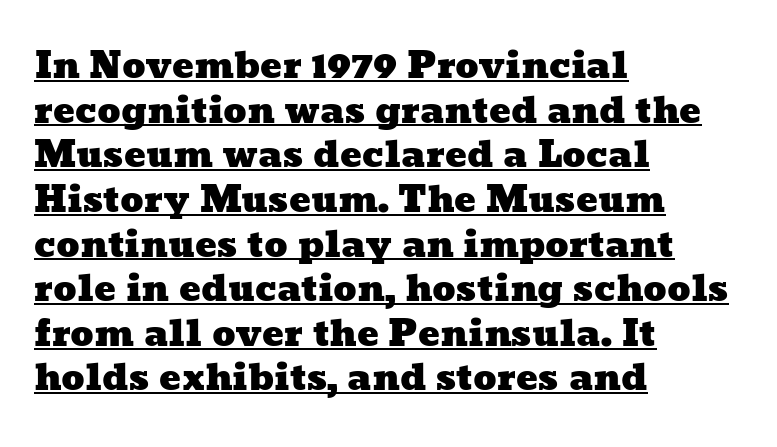
Q: Is the text underlined? A: Yes.
Q: How is the paragraph aligned? A: Left-aligned.
Q: Is the spacing between letters normal or unusually wide? A: Normal.
Q: Width (condensed, normal, or wide)? A: Wide.
Q: Stroke contrast? A: Low.
Q: x-height? A: Medium.
Q: Monospaced? A: No.
